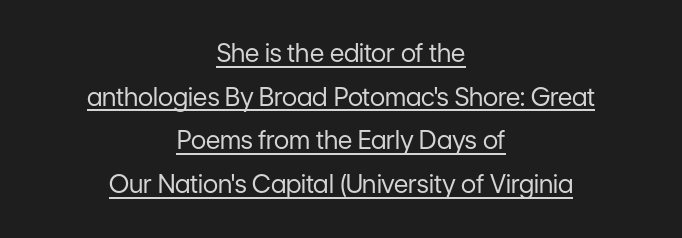
{"italic": "no", "bold": "no", "underline": "yes", "align": "center", "line_spacing_ratio": 1.75, "letter_spacing": "normal", "letter_spacing_em": 0.0, "glyph_px": 25}
